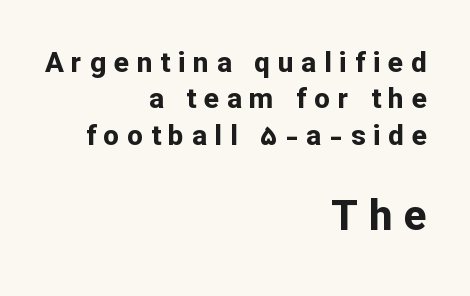
Q: Is the text bold? A: Yes.
Q: Is the text italic (slanted)? A: No, it is upright.
Q: Is the typeface a serif or a sans-serif typeface? A: Sans-serif.
Q: Is the text underlined? A: No.
Q: How is the paragraph aligned? A: Right-aligned.
Q: Is the spacing between letters normal or unusually wide? A: Unusually wide.
Q: Is the spacing between lines tight, normal or loose? A: Normal.
Q: Which block of text is set in a larger size, the first (top) or the second (bottom)? A: The second (bottom) one.
Q: Width (condensed, normal, or wide)? A: Normal.
Q: Stroke contrast? A: Low.
Q: x-height? A: Medium.
Q: Monospaced? A: No.
